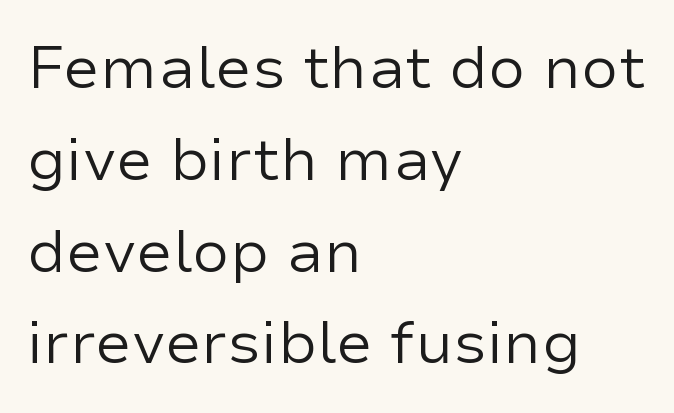
Q: Is the text bold? A: No.
Q: Is the text italic (slanted)? A: No, it is upright.
Q: Is the typeface a serif or a sans-serif typeface? A: Sans-serif.
Q: Is the text underlined? A: No.
Q: How is the paragraph aligned? A: Left-aligned.
Q: Is the spacing between letters normal or unusually wide? A: Normal.
Q: Is the spacing between lines tight, normal or loose? A: Normal.
Q: Width (condensed, normal, or wide)? A: Normal.
Q: Stroke contrast? A: Low.
Q: x-height? A: Medium.
Q: Monospaced? A: No.
